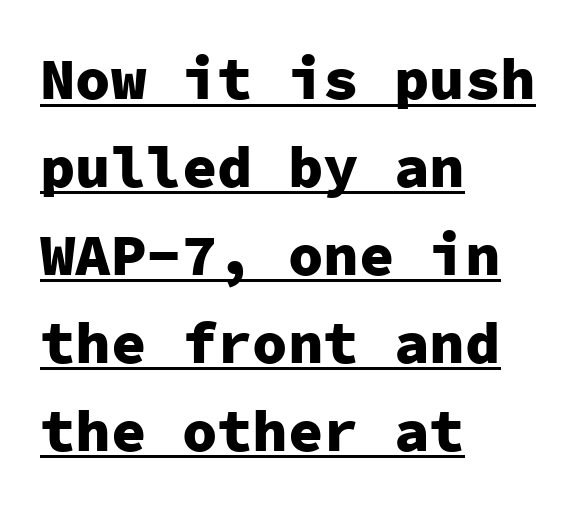
{"serif": "no", "italic": "no", "bold": "yes", "weight": "heavy", "width": "normal", "stroke_contrast": "low", "x_height": "medium", "monospaced": "yes", "underline": "yes", "align": "left", "line_spacing": "normal", "line_spacing_ratio": 1.49, "letter_spacing": "normal", "letter_spacing_em": 0.0, "glyph_px": 59}
